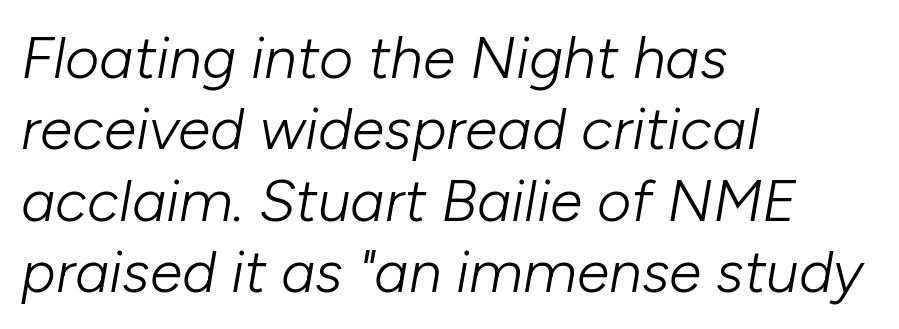
The image shows 59 px light type, italic (leaning right); set left-aligned, line spacing 1.21x, normal letter spacing, not underlined; low stroke contrast and a medium x-height.
